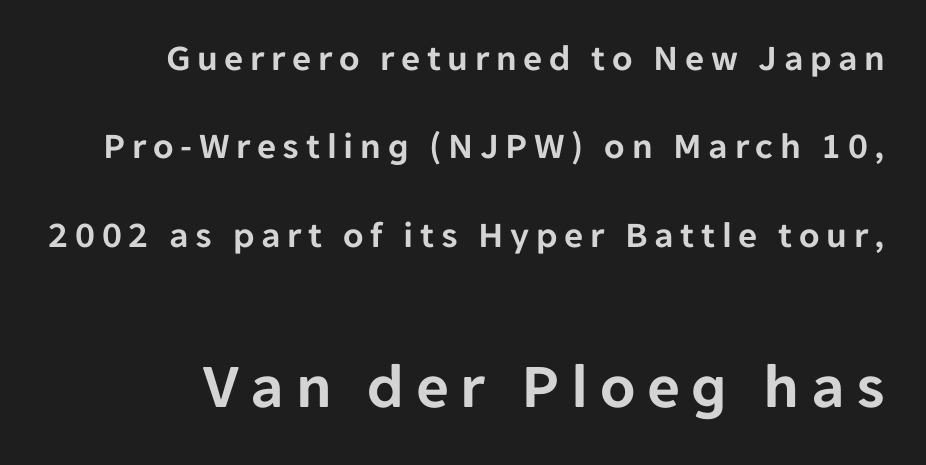
Q: Is the text italic (slanted)? A: No, it is upright.
Q: Is the typeface a serif or a sans-serif typeface? A: Sans-serif.
Q: Is the text underlined? A: No.
Q: Is the spacing between lines tight, normal or loose? A: Loose.
Q: Which block of text is set in a larger size, the first (top) or the second (bottom)? A: The second (bottom) one.
Q: Width (condensed, normal, or wide)? A: Normal.
Q: Stroke contrast? A: Low.
Q: x-height? A: Medium.
Q: Monospaced? A: No.
